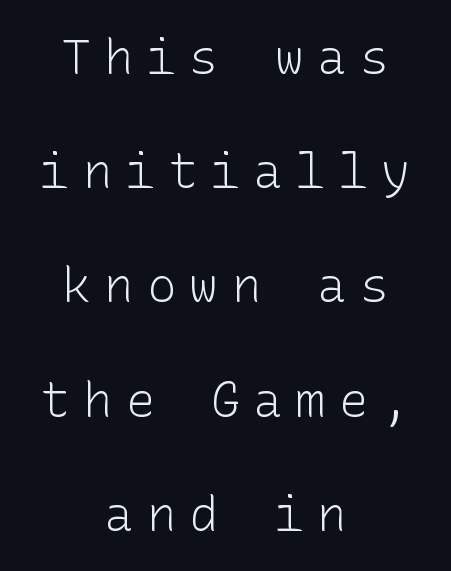
Q: Is the text bold? A: No.
Q: Is the text italic (slanted)? A: No, it is upright.
Q: Is the typeface a serif or a sans-serif typeface? A: Sans-serif.
Q: Is the text underlined? A: No.
Q: How is the paragraph aligned? A: Centered.
Q: Is the spacing between letters normal or unusually wide? A: Unusually wide.
Q: Is the spacing between lines tight, normal or loose? A: Loose.
Q: Width (condensed, normal, or wide)? A: Normal.
Q: Stroke contrast? A: Low.
Q: x-height? A: Medium.
